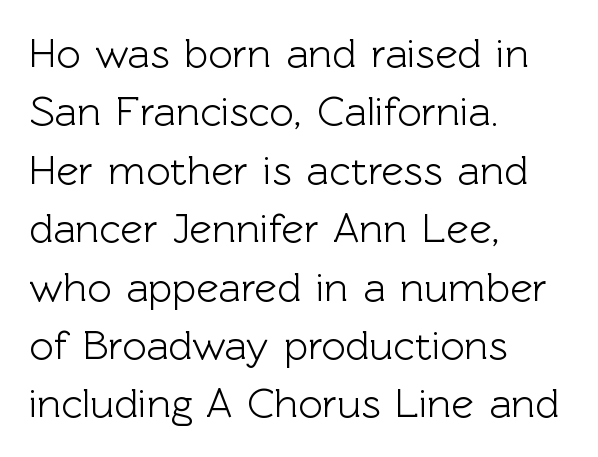
Q: Is the text italic (slanted)? A: No, it is upright.
Q: Is the typeface a serif or a sans-serif typeface? A: Sans-serif.
Q: Is the text underlined? A: No.
Q: How is the paragraph aligned? A: Left-aligned.
Q: Is the spacing between letters normal or unusually wide? A: Normal.
Q: Is the spacing between lines tight, normal or loose? A: Normal.
Q: Width (condensed, normal, or wide)? A: Normal.
Q: x-height? A: Medium.
Q: Monospaced? A: No.
